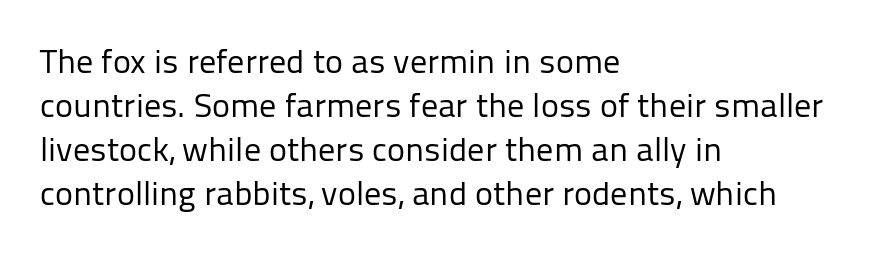
Q: Is the text bold? A: No.
Q: Is the text italic (slanted)? A: No, it is upright.
Q: Is the typeface a serif or a sans-serif typeface? A: Sans-serif.
Q: Is the text underlined? A: No.
Q: How is the paragraph aligned? A: Left-aligned.
Q: Is the spacing between letters normal or unusually wide? A: Normal.
Q: Is the spacing between lines tight, normal or loose? A: Normal.
Q: Width (condensed, normal, or wide)? A: Normal.
Q: Stroke contrast? A: Low.
Q: x-height? A: Medium.
Q: Monospaced? A: No.
